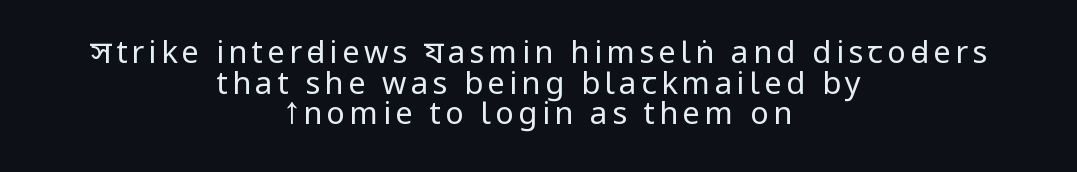
{"serif": "no", "italic": "no", "bold": "no", "weight": "regular", "width": "condensed", "stroke_contrast": "low", "x_height": "large", "monospaced": "no", "underline": "no", "align": "center", "line_spacing": "tight", "line_spacing_ratio": 0.99, "glyph_px": 31}
